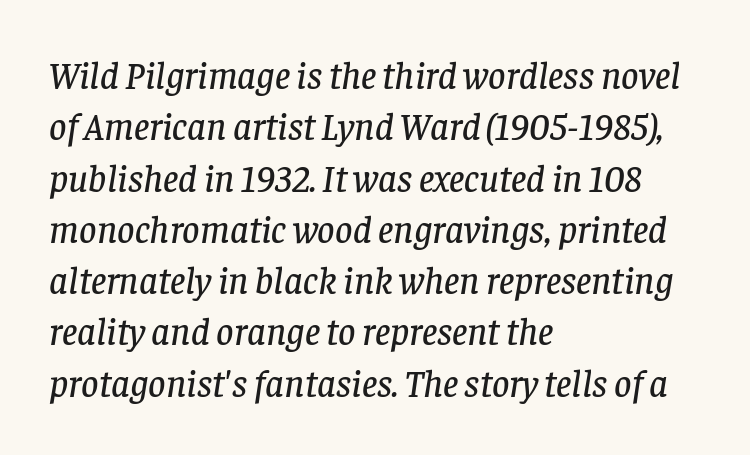
Small tapered or slab feet sit at the stroke ends, so this counts as serif. Letters rest on an invisible, unmarked baseline. Nothing unusual about the tracking: characters are spaced as the font intends. The rendering uses natural spacing where letterforms have individual widths. Each new line begins a customary step beneath the previous one. Left-aligned paragraph, ragged on the right.
